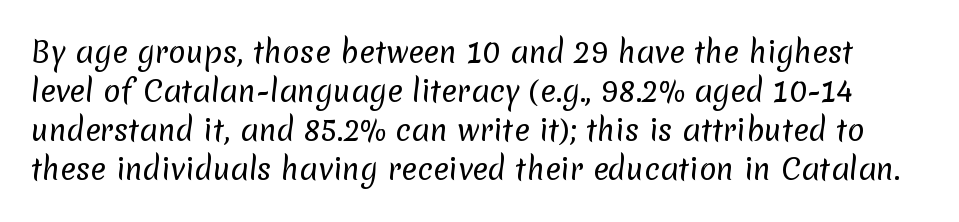
The image shows 29 px regular-weight sans-serif type; set normal line spacing (1.35x), normal letter spacing, not underlined; low stroke contrast and a medium x-height.
